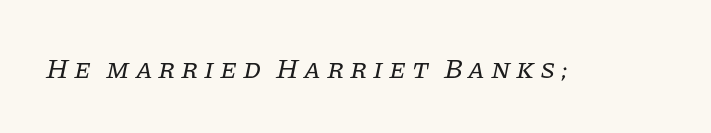
The image shows 28 px regular-weight serif type, italic (leaning right); set unusually wide letter spacing (+0.2 em), not underlined; low stroke contrast and a large x-height.
